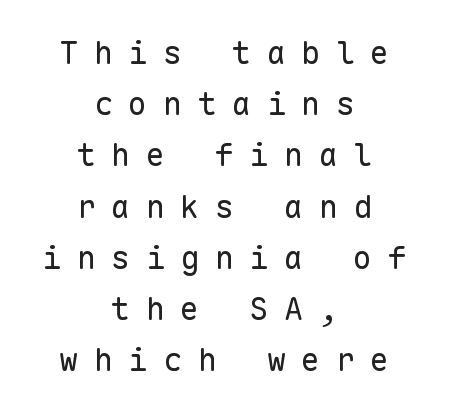
{"serif": "no", "italic": "no", "bold": "no", "weight": "regular", "width": "normal", "stroke_contrast": "low", "x_height": "medium", "monospaced": "yes", "underline": "no", "align": "center", "line_spacing": "normal", "line_spacing_ratio": 1.6, "letter_spacing": "wide", "letter_spacing_em": 0.48, "glyph_px": 32}
